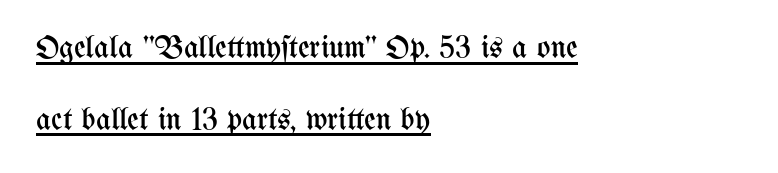
The gaps between neighbouring characters are ordinary and unremarkable. A typographer would call this underscored text. All the whitespace from short lines collects on the right. Ink coverage per letter is moderate at most. How would I describe the line gaps? Wide and relaxed. The letters stand upright; this is a roman face.
